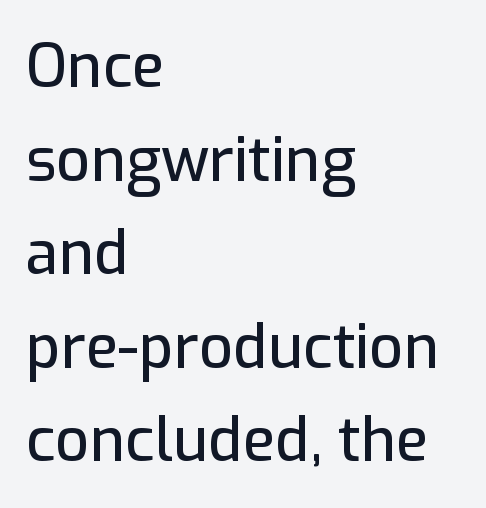
Here the designer chose a conventional face with non-uniform glyph widths. There is no visible air inserted between adjacent glyphs. The baseline area is clear. Horizontal bands of white between lines are of average thickness.
